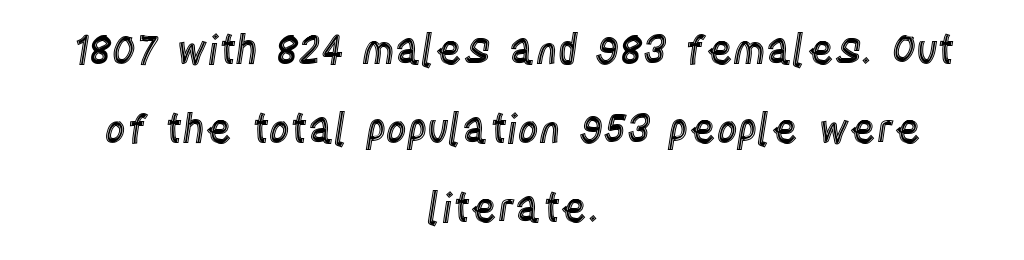
The image shows 40 px condensed type; set centered, loose line spacing (1.97x), normal letter spacing, not underlined; a large x-height.
